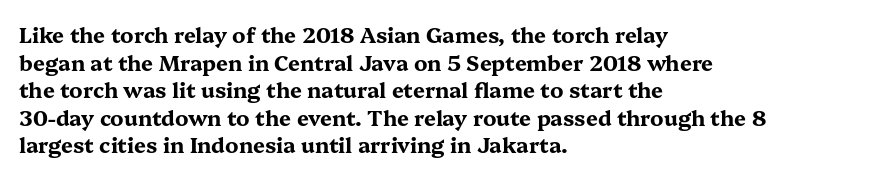
Normally led — the rows are evenly, conventionally spaced. Caption: standard tracking, unaltered. Check the space under the baseline: it is left empty. This sample is left-justified, so line endings fall wherever the words run out. These lines were composed using upright roman letters.
